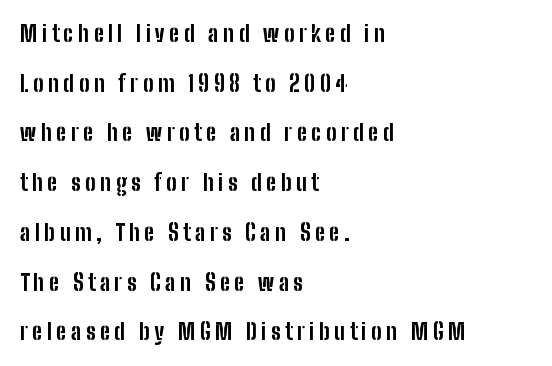
Rows of type keep a wide berth in the vertical direction. These lines have a slow, spaced-out rhythm from letter to letter. Posture: upright roman. Heavy-handed strokes throughout: this text is bold.
